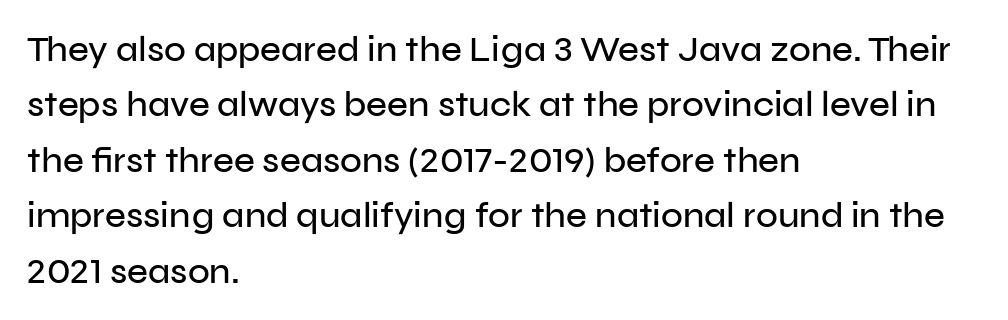
Q: Is the text italic (slanted)? A: No, it is upright.
Q: Is the typeface a serif or a sans-serif typeface? A: Sans-serif.
Q: Is the text underlined? A: No.
Q: How is the paragraph aligned? A: Left-aligned.
Q: Is the spacing between letters normal or unusually wide? A: Normal.
Q: Is the spacing between lines tight, normal or loose? A: Normal.
Q: Width (condensed, normal, or wide)? A: Normal.
Q: Stroke contrast? A: Low.
Q: x-height? A: Medium.
Q: Monospaced? A: No.
